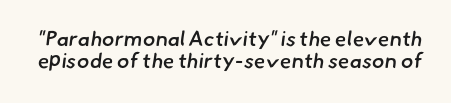
Descenders hang freely into open space. The strokes are fattened partway — semibold, not bold. The vertical gap from one line to the next is small. Students, note that the glyphs here touch the page at normal intervals.
